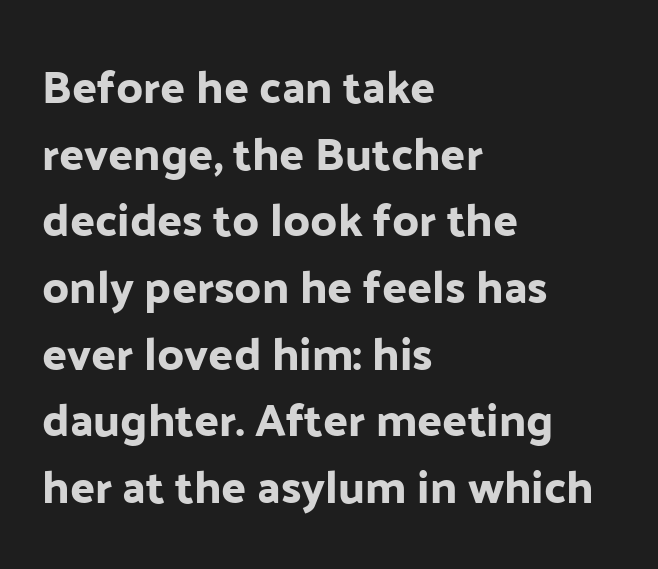
The image shows 46 px sans-serif type, upright; set left-aligned, normal line spacing (1.45x), normal letter spacing, not underlined; low stroke contrast and a medium x-height.
